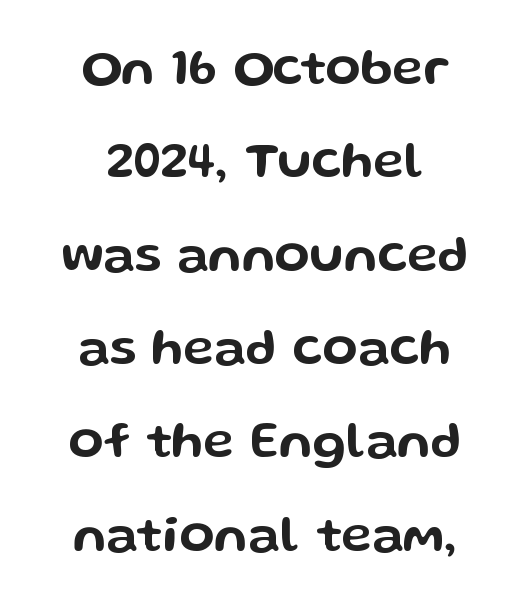
Q: Is the text italic (slanted)? A: No, it is upright.
Q: Is the typeface a serif or a sans-serif typeface? A: Sans-serif.
Q: Is the text underlined? A: No.
Q: Is the spacing between letters normal or unusually wide? A: Normal.
Q: Width (condensed, normal, or wide)? A: Wide.
Q: Stroke contrast? A: Low.
Q: x-height? A: Medium.
Q: Monospaced? A: No.
